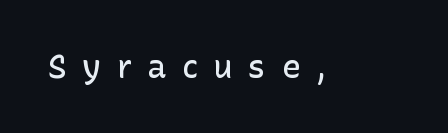
{"serif": "no", "italic": "no", "bold": "semi", "weight": "semibold", "width": "normal", "stroke_contrast": "low", "x_height": "medium", "monospaced": "no", "underline": "no", "letter_spacing": "wide", "letter_spacing_em": 0.49, "glyph_px": 32}
